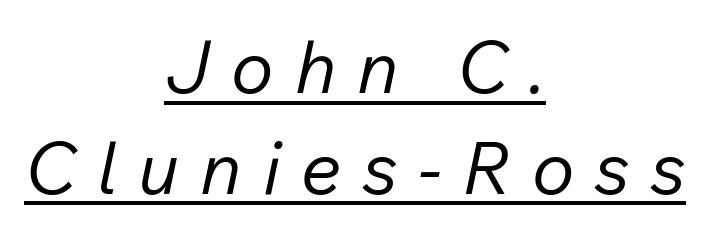
Q: Is the text bold? A: No.
Q: Is the text italic (slanted)? A: Yes, it leans right by about 12 degrees.
Q: Is the text underlined? A: Yes.
Q: How is the paragraph aligned? A: Centered.
Q: Is the spacing between letters normal or unusually wide? A: Unusually wide.
Q: Is the spacing between lines tight, normal or loose? A: Normal.
Q: Width (condensed, normal, or wide)? A: Normal.
Q: Stroke contrast? A: Low.
Q: x-height? A: Medium.
Q: Monospaced? A: No.
